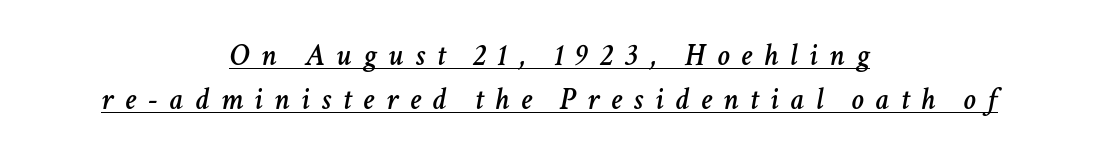
Centered paragraph, ragged on both sides. Each line of the rendering has a horizontal stroke beneath the glyphs. Does the leading feel generous? No, just average. Is this a fixed-width face? No — the glyphs have proportional, varying widths. If you drew a line through each stem, it would be angled.
